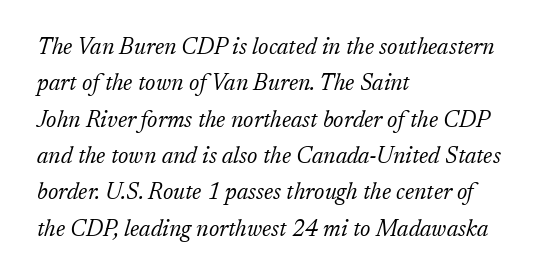
Q: Is the text bold? A: No.
Q: Is the text italic (slanted)? A: Yes, it leans right by about 17 degrees.
Q: Is the text underlined? A: No.
Q: How is the paragraph aligned? A: Left-aligned.
Q: Is the spacing between letters normal or unusually wide? A: Normal.
Q: Is the spacing between lines tight, normal or loose? A: Normal.
